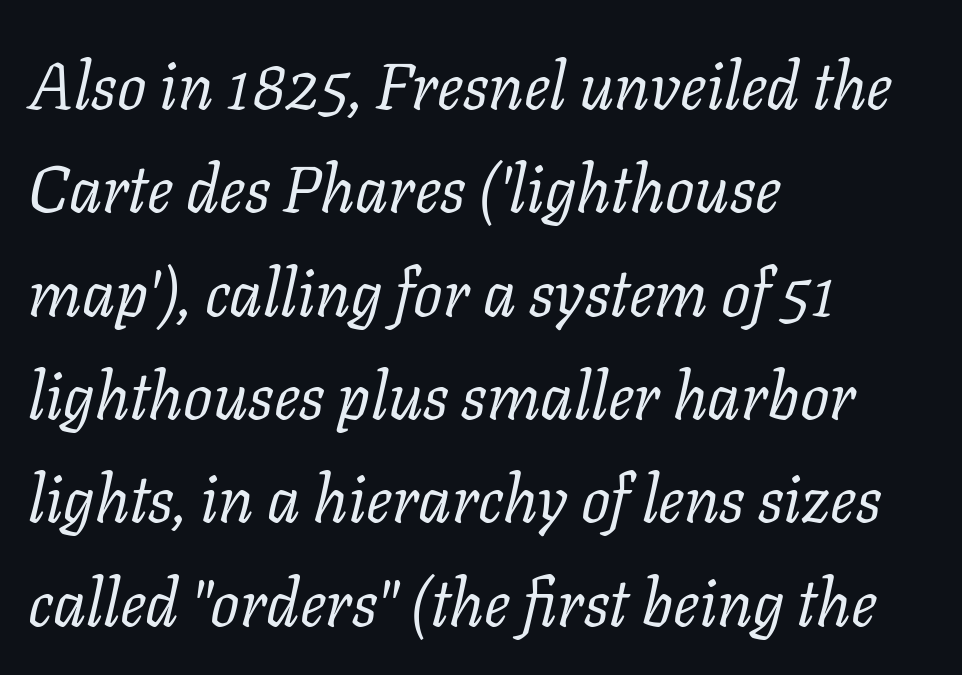
Q: Is the text bold? A: No.
Q: Is the text italic (slanted)? A: Yes, it leans right by about 11 degrees.
Q: Is the typeface a serif or a sans-serif typeface? A: Serif.
Q: Is the text underlined? A: No.
Q: How is the paragraph aligned? A: Left-aligned.
Q: Is the spacing between letters normal or unusually wide? A: Normal.
Q: Is the spacing between lines tight, normal or loose? A: Normal.
Q: Width (condensed, normal, or wide)? A: Normal.
Q: Stroke contrast? A: Low.
Q: x-height? A: Medium.
Q: Monospaced? A: No.
